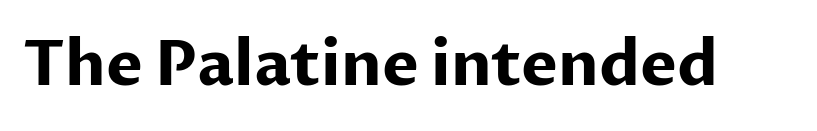
The image shows 62 px bold sans-serif type, upright; set normal letter spacing, not underlined; low stroke contrast and a medium x-height.
